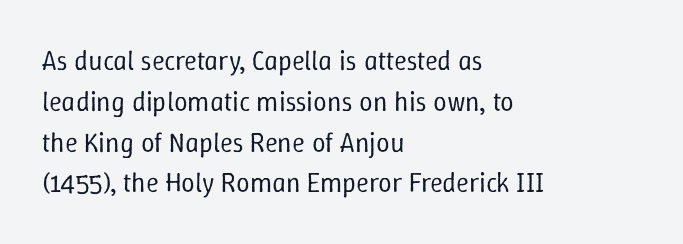
The image shows 27 px text type, upright; set left-aligned, normal line spacing (1.51x), normal letter spacing, not underlined.
